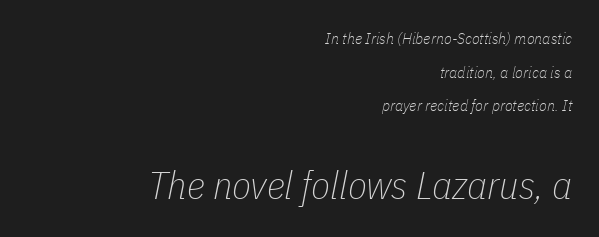
{"italic": "yes", "lean": "right", "slant_degrees": 11, "bold": "no", "weight": "thin", "width": "condensed", "stroke_contrast": "low", "x_height": "medium", "monospaced": "no", "underline": "no", "align": "right", "line_spacing": "loose", "line_spacing_ratio": 2.1, "letter_spacing": "normal", "letter_spacing_em": 0.0, "larger_block": "second", "size_ratio": 2.44, "glyph_px": 39}
